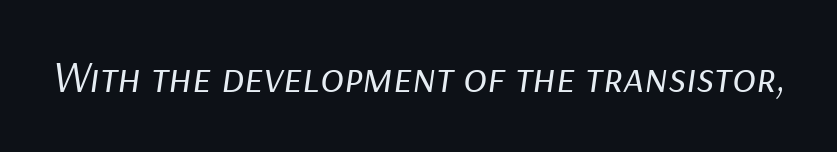
Just letters on the line, the space beneath them empty. Stems and bowls with no extra thickness — not bold. You can tell it's italic because the verticals aren't actually vertical. These lines are rendered in a variable-pitch font. The tracking reads as untouched default to a designer's eye.
